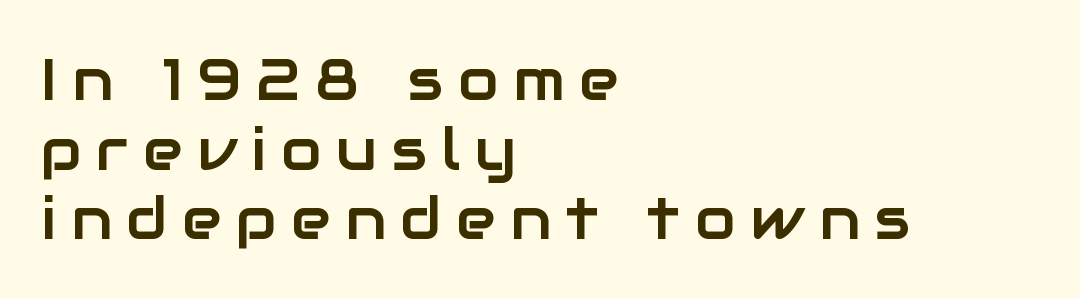
{"serif": "no", "italic": "no", "width": "normal", "stroke_contrast": "low", "x_height": "medium", "monospaced": "no", "underline": "no", "align": "left", "line_spacing_ratio": 1.18, "letter_spacing": "wide", "letter_spacing_em": 0.25, "glyph_px": 59}
